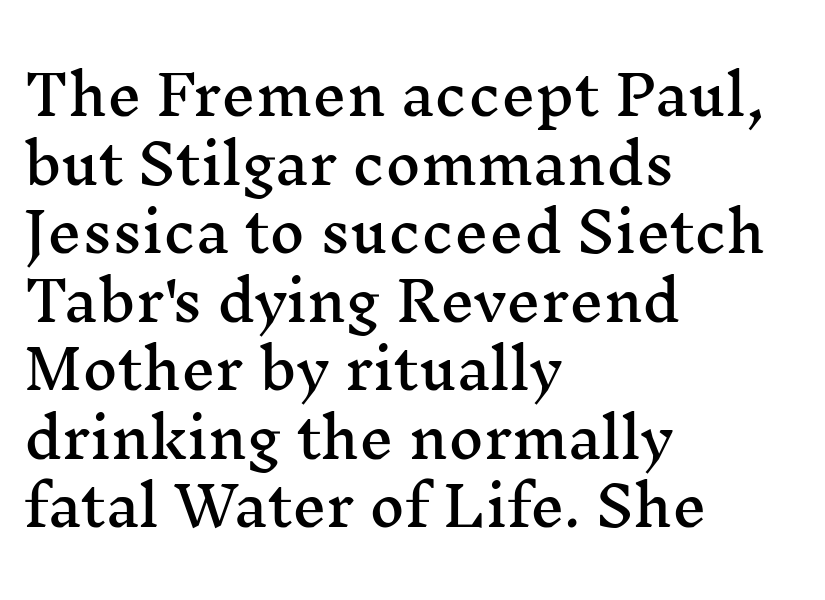
The image shows 54 px wide serif type, upright; set left-aligned, normal line spacing (1.27x), normal letter spacing, not underlined; medium stroke contrast and a medium x-height.
